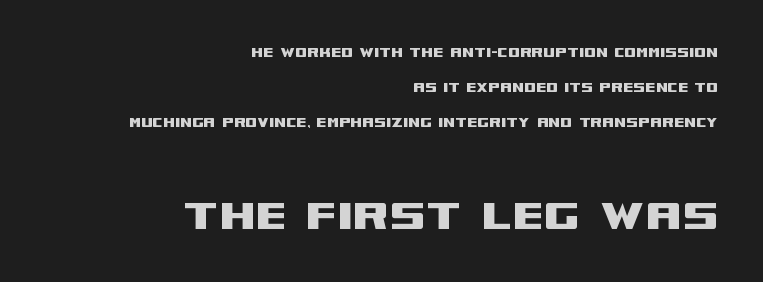
{"serif": "no", "italic": "no", "width": "wide", "stroke_contrast": "medium", "x_height": "large", "monospaced": "no", "underline": "no", "align": "right", "line_spacing": "loose", "line_spacing_ratio": 2.06, "letter_spacing": "normal", "letter_spacing_em": 0.0, "larger_block": "second", "size_ratio": 3.06, "glyph_px": 52}
